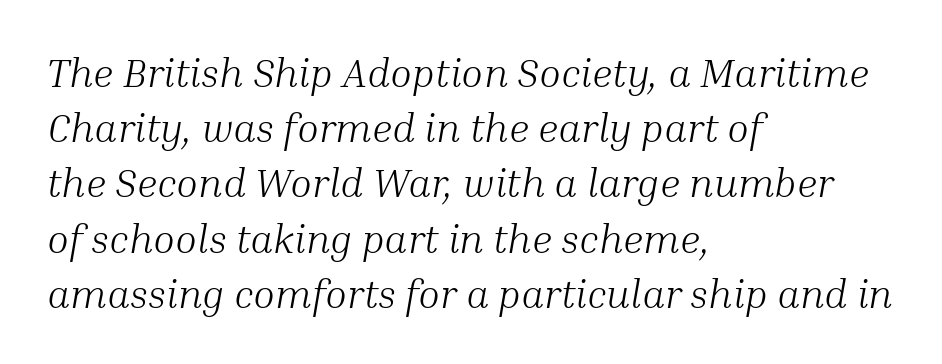
Q: Is the text bold? A: No.
Q: Is the text italic (slanted)? A: Yes, it leans right by about 10 degrees.
Q: Is the typeface a serif or a sans-serif typeface? A: Serif.
Q: Is the text underlined? A: No.
Q: How is the paragraph aligned? A: Left-aligned.
Q: Is the spacing between letters normal or unusually wide? A: Normal.
Q: Is the spacing between lines tight, normal or loose? A: Normal.
Q: Width (condensed, normal, or wide)? A: Normal.
Q: Stroke contrast? A: Medium.
Q: x-height? A: Medium.
Q: Monospaced? A: No.
